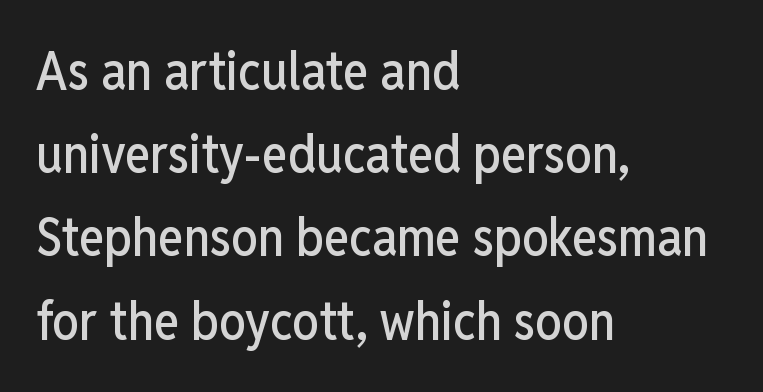
The image shows 53 px condensed sans-serif type, upright; set left-aligned, normal line spacing (1.57x), normal letter spacing, not underlined; low stroke contrast and a medium x-height.
